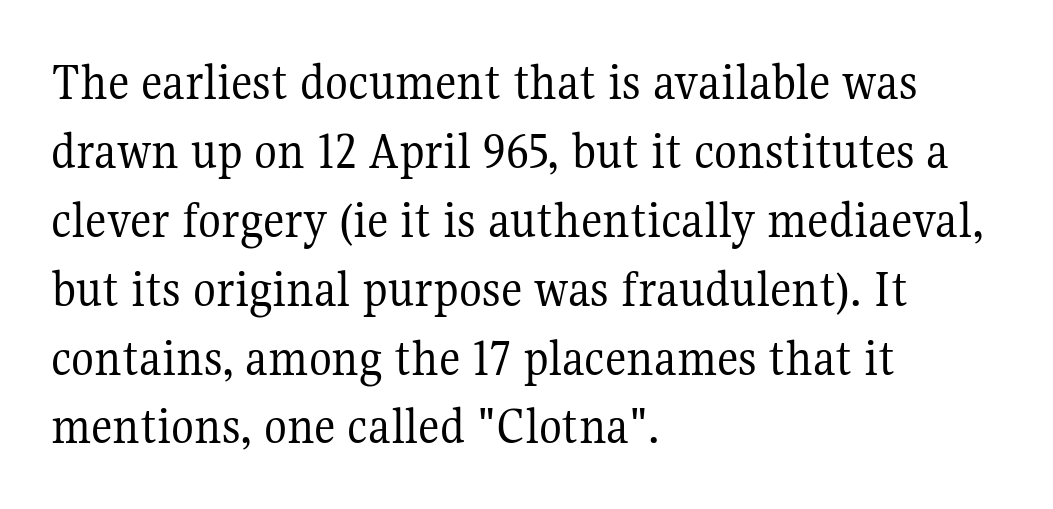
Q: Is the text bold? A: No.
Q: Is the text italic (slanted)? A: No, it is upright.
Q: Is the typeface a serif or a sans-serif typeface? A: Serif.
Q: Is the text underlined? A: No.
Q: How is the paragraph aligned? A: Left-aligned.
Q: Is the spacing between letters normal or unusually wide? A: Normal.
Q: Is the spacing between lines tight, normal or loose? A: Normal.
Q: Width (condensed, normal, or wide)? A: Normal.
Q: Stroke contrast? A: Medium.
Q: x-height? A: Medium.
Q: Monospaced? A: No.
